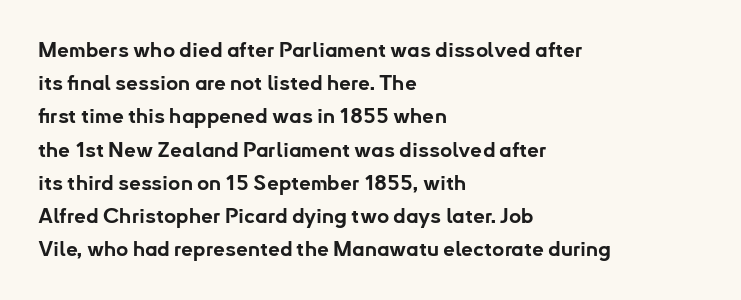
The image shows 21 px bold type, upright; set left-aligned, normal line spacing (1.58x), normal letter spacing, not underlined.
